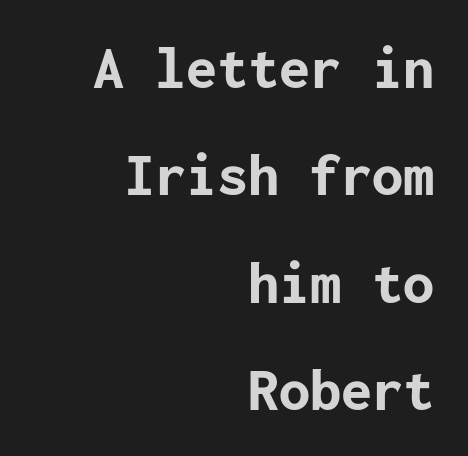
Compared with a flush-left layout, this one pins lines to the opposite, right side. Grotesque or geometric, the face here clearly has no serifs. Strokes here are thick enough to call this a true bold. Underlining? Definitely not there.
